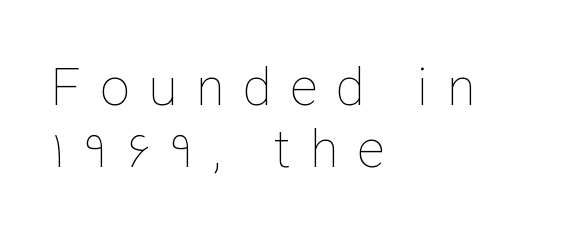
Q: Is the text bold? A: No.
Q: Is the text italic (slanted)? A: No, it is upright.
Q: Is the text underlined? A: No.
Q: How is the paragraph aligned? A: Left-aligned.
Q: Is the spacing between letters normal or unusually wide? A: Unusually wide.
Q: Width (condensed, normal, or wide)? A: Normal.
Q: Stroke contrast? A: Low.
Q: x-height? A: Medium.
Q: Monospaced? A: No.
